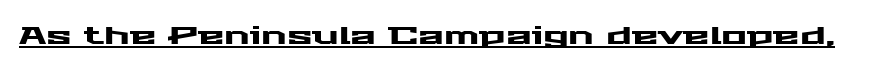
Q: Is the text italic (slanted)? A: No, it is upright.
Q: Is the text underlined? A: Yes.
Q: Is the spacing between letters normal or unusually wide? A: Normal.
